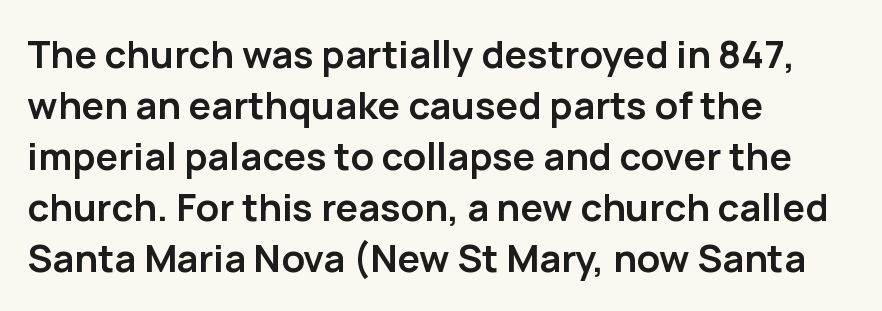
{"serif": "no", "italic": "no", "bold": "yes", "weight": "semibold", "width": "normal", "stroke_contrast": "low", "x_height": "medium", "monospaced": "no", "underline": "no", "align": "left", "line_spacing": "normal", "line_spacing_ratio": 1.34, "letter_spacing": "normal", "letter_spacing_em": 0.0, "glyph_px": 38}
